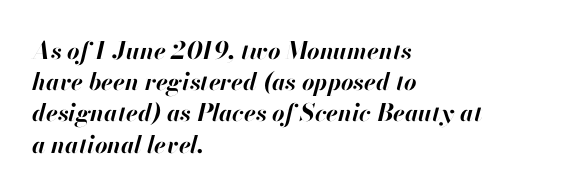
Q: Is the text bold? A: Yes.
Q: Is the text italic (slanted)? A: Yes, it leans right by about 13 degrees.
Q: Is the text underlined? A: No.
Q: How is the paragraph aligned? A: Left-aligned.
Q: Is the spacing between letters normal or unusually wide? A: Normal.
Q: Is the spacing between lines tight, normal or loose? A: Normal.
